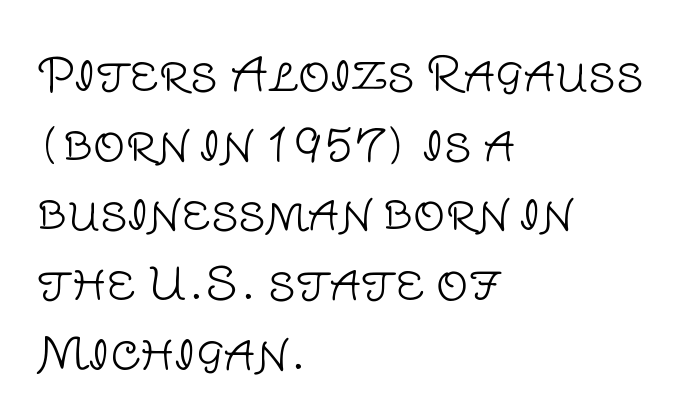
{"serif": "no", "bold": "no", "weight": "light", "width": "normal", "stroke_contrast": "low", "x_height": "large", "monospaced": "no", "underline": "no", "align": "left", "line_spacing": "normal", "line_spacing_ratio": 1.55, "letter_spacing": "normal", "letter_spacing_em": 0.0, "glyph_px": 45}
